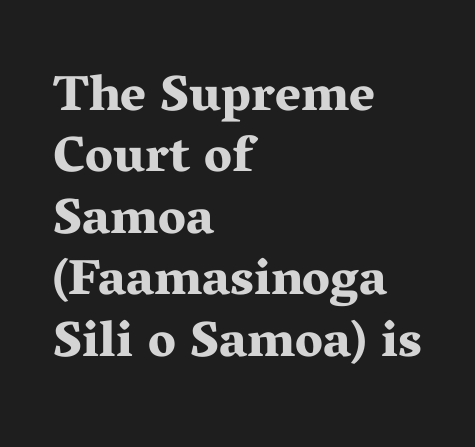
Upright lettering throughout. The passage is arranged the way most books set body copy — flush left. Thick stems and heavy bowls — unmistakably bold. The face used here is rendered with its standard letterfit. The letters advance in unequal steps, a hallmark of proportional type. Just letters on the line, the space beneath them empty.
